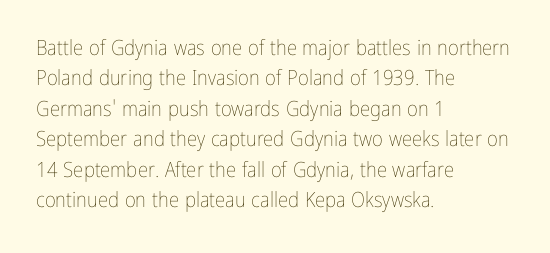
The image shows 21 px text type, upright; set left-aligned, normal line spacing (1.45x), normal letter spacing, not underlined.
